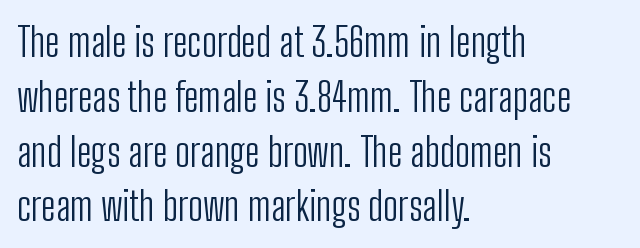
Q: Is the text bold? A: No.
Q: Is the text italic (slanted)? A: No, it is upright.
Q: Is the typeface a serif or a sans-serif typeface? A: Sans-serif.
Q: Is the text underlined? A: No.
Q: How is the paragraph aligned? A: Left-aligned.
Q: Is the spacing between letters normal or unusually wide? A: Normal.
Q: Is the spacing between lines tight, normal or loose? A: Normal.
Q: Width (condensed, normal, or wide)? A: Condensed.
Q: Stroke contrast? A: Low.
Q: x-height? A: Medium.
Q: Monospaced? A: No.
